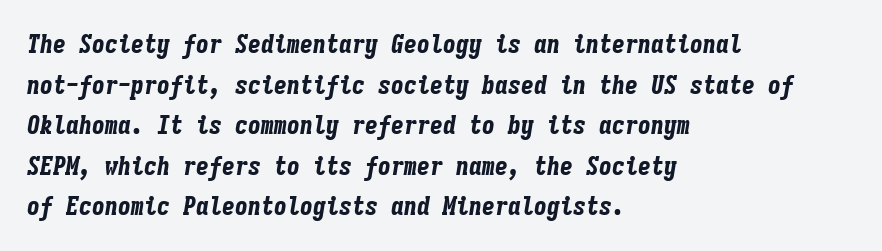
Pretty heavy lettering here — definitely bold. Type without underlining. Quick note: italic. Is the block centered? No — it sits flush against the left margin.
